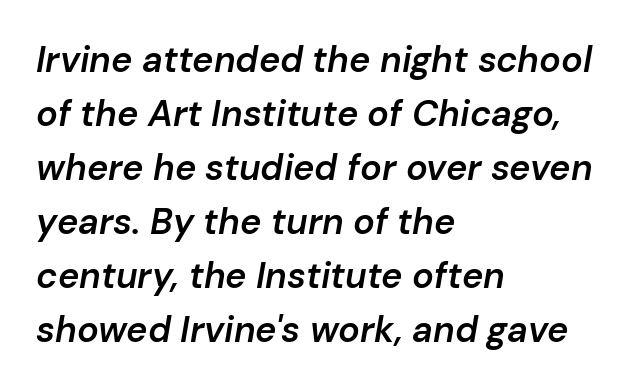
Q: Is the text bold? A: Semi-bold.
Q: Is the text italic (slanted)? A: Yes, it leans right by about 10 degrees.
Q: Is the text underlined? A: No.
Q: How is the paragraph aligned? A: Left-aligned.
Q: Is the spacing between letters normal or unusually wide? A: Normal.
Q: Is the spacing between lines tight, normal or loose? A: Normal.
Q: Width (condensed, normal, or wide)? A: Normal.
Q: Stroke contrast? A: Low.
Q: x-height? A: Medium.
Q: Monospaced? A: No.
